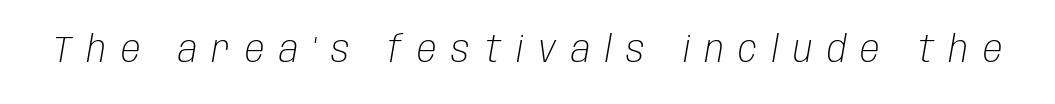
{"italic": "yes", "lean": "right", "slant_degrees": 10, "bold": "no", "weight": "light", "width": "condensed", "stroke_contrast": "low", "x_height": "large", "monospaced": "no", "underline": "no", "letter_spacing": "wide", "letter_spacing_em": 0.41, "glyph_px": 36}
